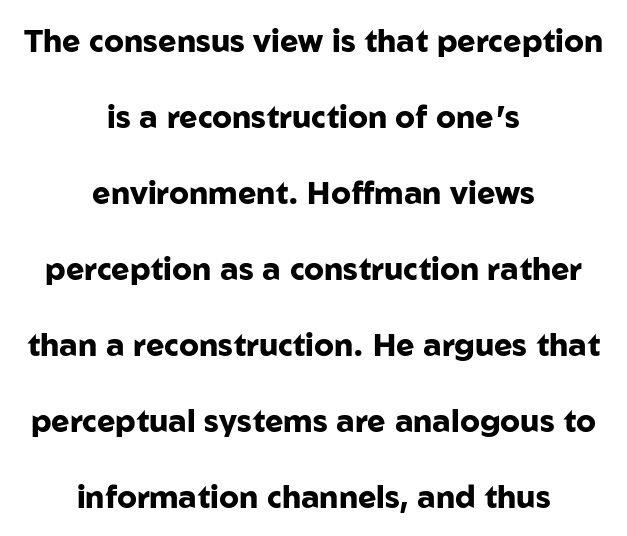
{"serif": "no", "italic": "no", "bold": "yes", "weight": "heavy", "width": "normal", "stroke_contrast": "low", "x_height": "medium", "monospaced": "no", "underline": "no", "align": "center", "line_spacing": "loose", "line_spacing_ratio": 2.45, "letter_spacing": "normal", "letter_spacing_em": 0.0, "glyph_px": 31}
